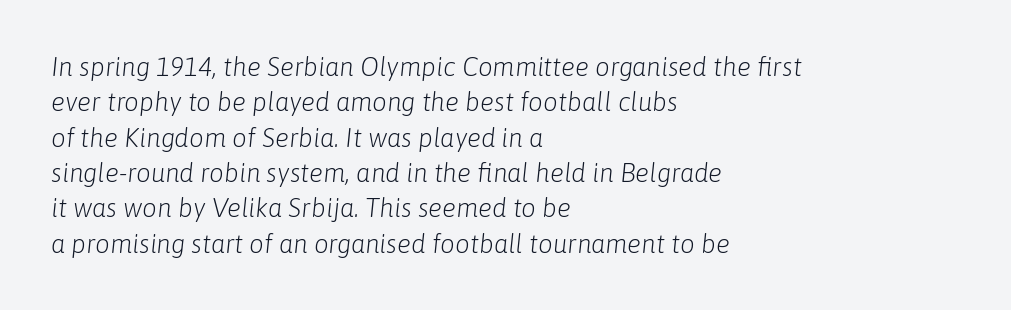
Characters are canted at an angle relative to the baseline's perpendicular. Standard letterfit; no display-style spreading of the glyphs. Interline gaps are of average width in this sample. Where is the straight margin? On the left. Any mark beneath the type? The region is blank.
